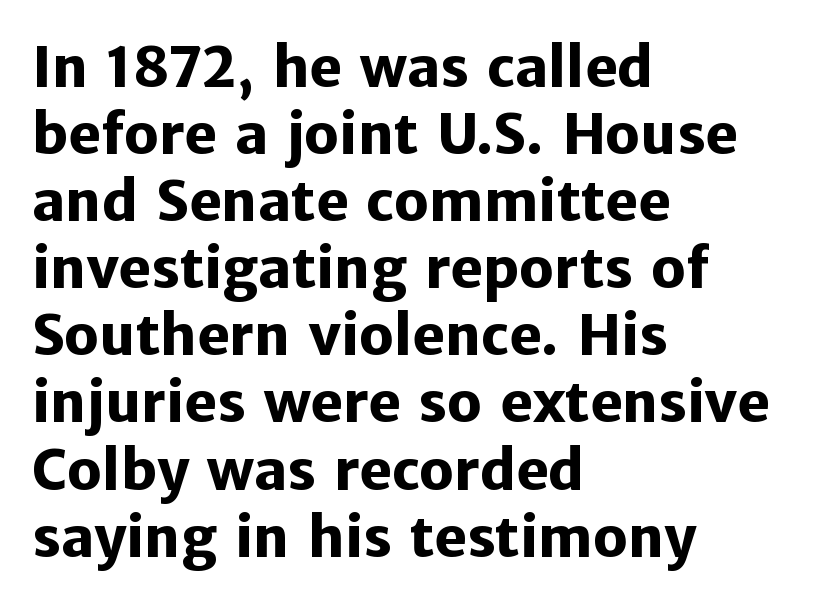
Glance below the letters and you will spot only blank space. Compared with an ordinary text face, these strokes are far heavier — a full bold. Note the varied advance widths — an 'i' is clearly narrower than an 'm'. No extra tracking has been applied to these lines. Line starts are locked; line ends wander. Nope, no serifs anywhere on these letters.
